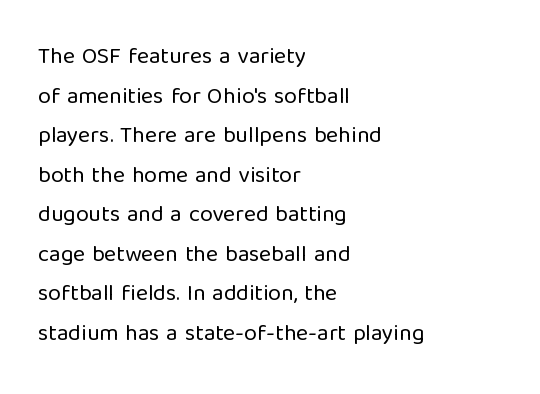
The line texture is even and compact thanks to regular tracking. The axis of the letterforms is exactly vertical. Descender tails drop into unmarked territory. Stems here are at most as thick as an everyday book face. Line starts are locked; line ends wander.
